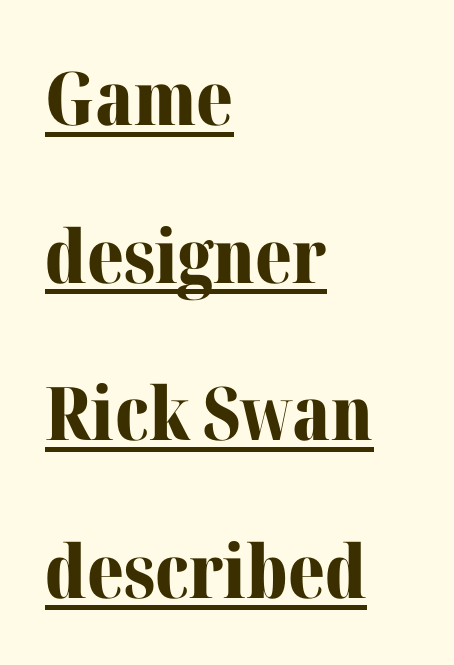
How are the letters spaced? Ordinarily, with no added tracking. Looks like regular typesetting: each glyph gets only the width it needs. Vertical strokes here are truly vertical. Somebody hit Ctrl+U on this one — the words are underlined. The font family rendered here belongs to the serif group. Weight check: bold — yes, fully.
